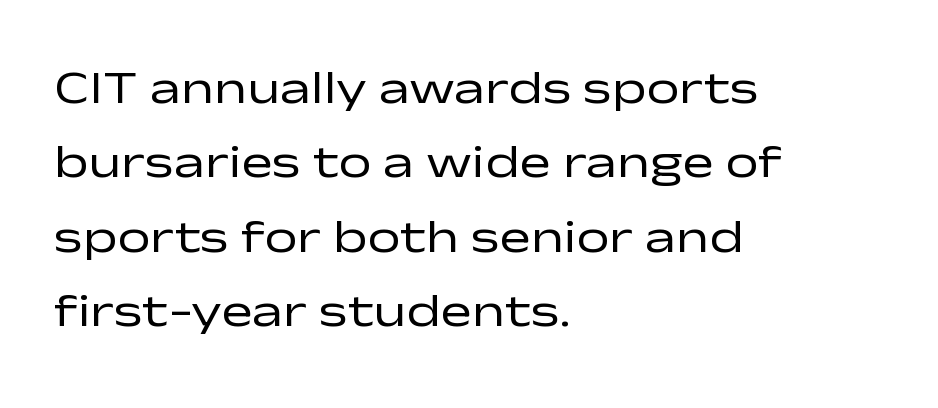
Descender tails drop into unmarked territory. Vertical strokes here are truly vertical. Alignment: flush left. Regular leading. Look at the tracking — it's just the regular setting, nothing added. No feet cap the strokes, marking this as sans-serif type.
